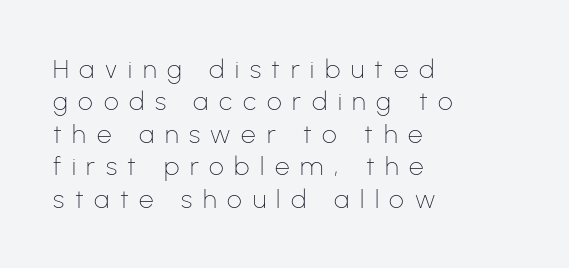
Whoever set this chose a conventional vertical rhythm. You could only call the tracking loose — the letters float apart. The typesetting does not lean heavy: it is not bold. The letters stand upright; this is a roman face. These lines stack with their left ends in a neat column.
